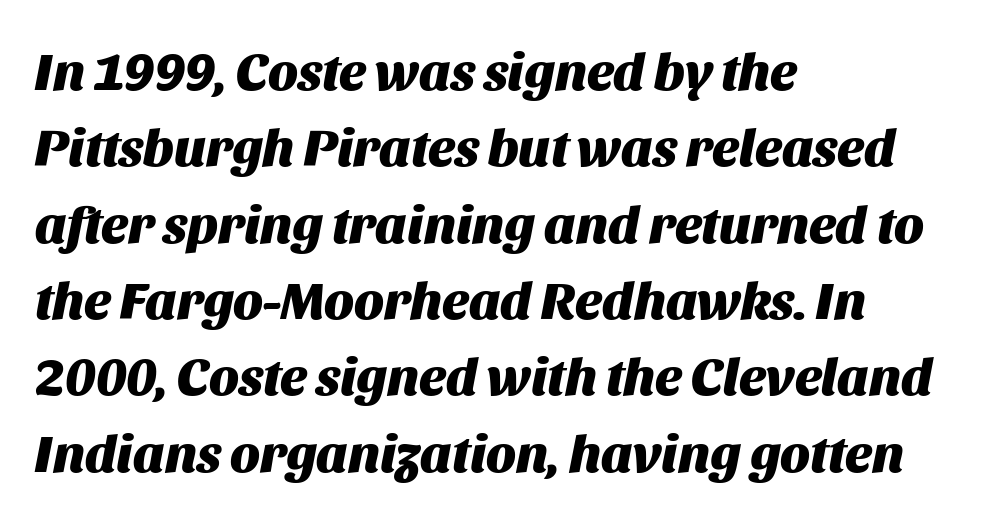
Q: Is the text bold? A: Yes.
Q: Is the text italic (slanted)? A: Yes, it leans right by about 11 degrees.
Q: Is the text underlined? A: No.
Q: How is the paragraph aligned? A: Left-aligned.
Q: Is the spacing between letters normal or unusually wide? A: Normal.
Q: Is the spacing between lines tight, normal or loose? A: Normal.
Q: Width (condensed, normal, or wide)? A: Normal.
Q: Stroke contrast? A: Medium.
Q: x-height? A: Large.
Q: Monospaced? A: No.
